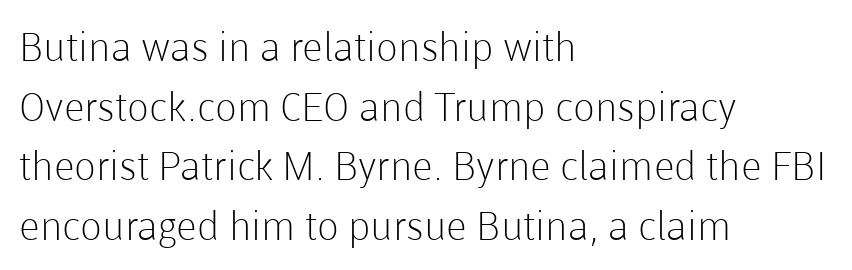
Character widths vary here, with narrow letters taking less room than wide ones. The weight tops out at a normal text grade. The type sits square on the baseline with zero lean. Each word holds together tightly as a unit, with standard inter-letter gaps.
